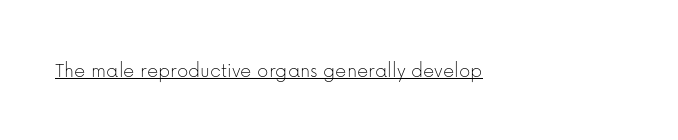
The image shows 22 px text type, upright; set normal letter spacing, underlined.
